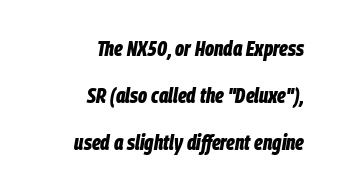
The typesetter chose a ragged-left arrangement here. Standard letterfit; no display-style spreading of the glyphs. You could fit nearly another row in the gap between these rows. A typesetter would mark this as italic. Pretty heavy lettering here — definitely bold. Clear beneath every line of the passage.
